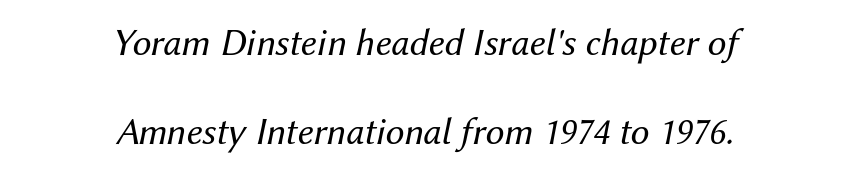
The passage shown is typed in a proportional face where columns would drift. A great deal of white space separates one row of letters from the next. The characters are drawn with everyday or finer stroke widths. Default kerning and tracking; the words read as compact shapes. Notice how the passage keeps no hard edge, just a central spine. Quick note: underline off.
